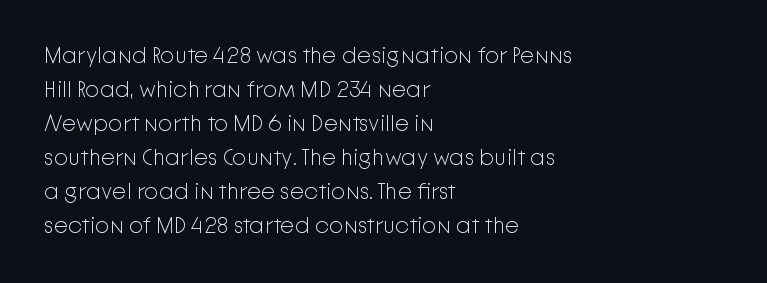
{"italic": "no", "bold": "no", "underline": "no", "align": "left", "line_spacing": "normal", "line_spacing_ratio": 1.48, "letter_spacing": "normal", "letter_spacing_em": 0.0, "glyph_px": 23}
